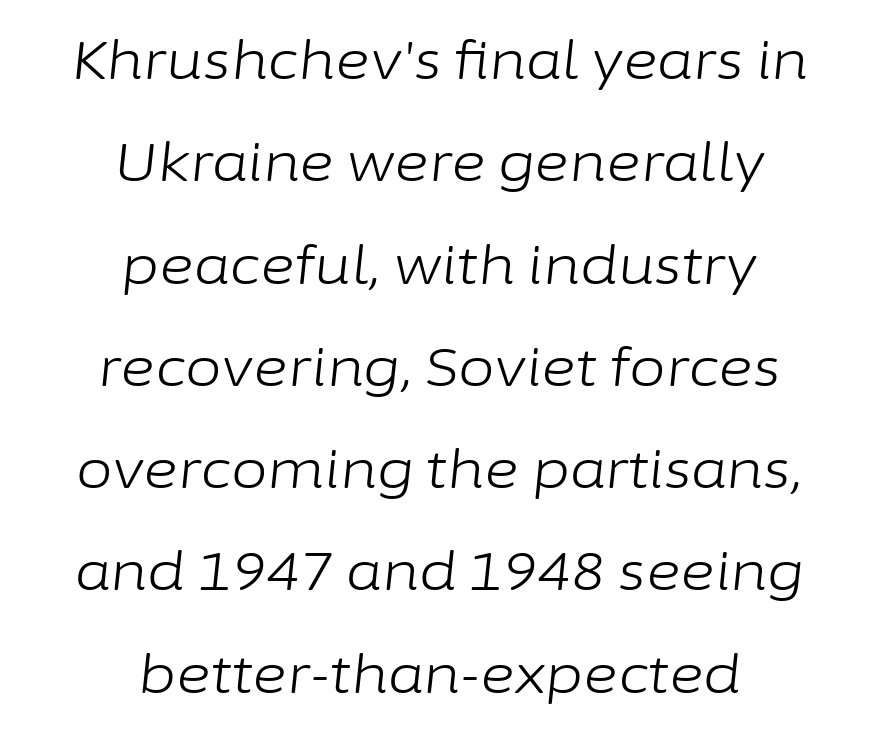
The image shows 53 px light type, italic (leaning right); set centered, loose line spacing (1.93x), normal letter spacing, not underlined; low stroke contrast and a medium x-height.
